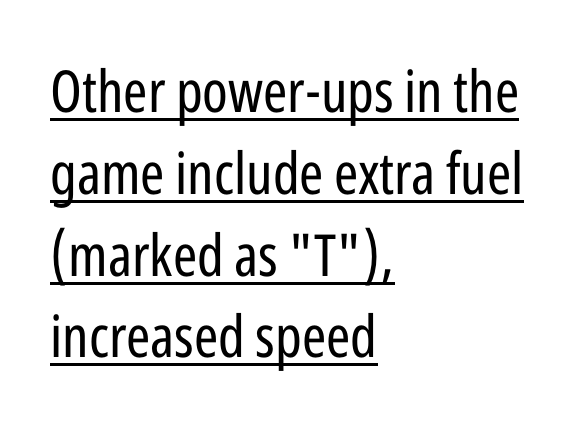
Q: Is the text bold? A: No.
Q: Is the text italic (slanted)? A: No, it is upright.
Q: Is the typeface a serif or a sans-serif typeface? A: Sans-serif.
Q: Is the text underlined? A: Yes.
Q: How is the paragraph aligned? A: Left-aligned.
Q: Is the spacing between letters normal or unusually wide? A: Normal.
Q: Is the spacing between lines tight, normal or loose? A: Normal.
Q: Width (condensed, normal, or wide)? A: Condensed.
Q: Stroke contrast? A: Low.
Q: x-height? A: Medium.
Q: Monospaced? A: No.
